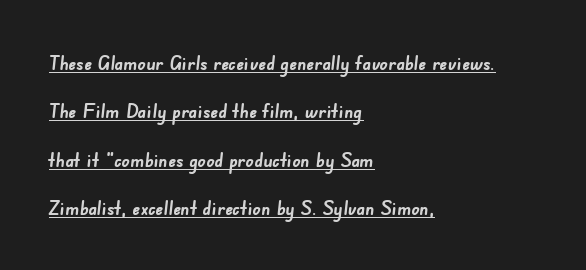
The glyphs are accompanied by a horizontal stroke just below them. Observe the ordinary spacing: letters are neighbours, not strangers. A typesetter would call this leading open, well beyond the default. The letters are bold, with thick, heavy strokes.
